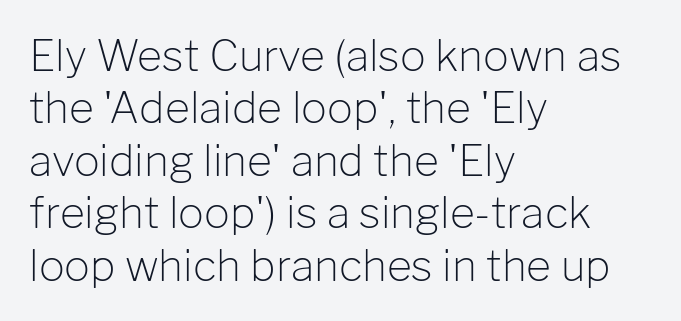
The image shows 43 px light sans-serif type, upright; set left-aligned, line spacing 1.22x, normal letter spacing, not underlined; low stroke contrast and a medium x-height.
